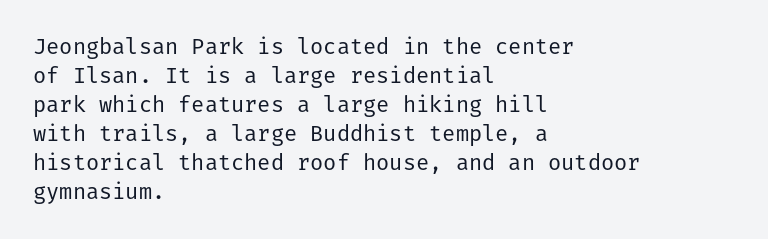
{"italic": "no", "bold": "no", "underline": "no", "align": "left", "line_spacing": "normal", "line_spacing_ratio": 1.32, "letter_spacing": "normal", "letter_spacing_em": 0.0, "glyph_px": 22}
